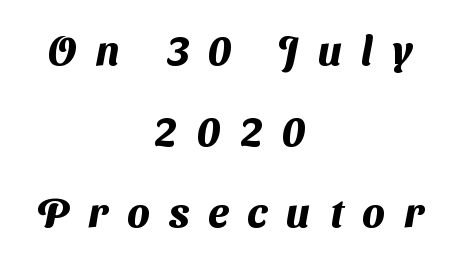
Are there feet on the stems? There aren't — it's a sans. The face used here is proportionally spaced, like ordinary book or web type. Observe the wide spacing: letters keep a clear distance from each other. A great deal of white space separates one row of letters from the next. The strip under each line holds only bare page.
